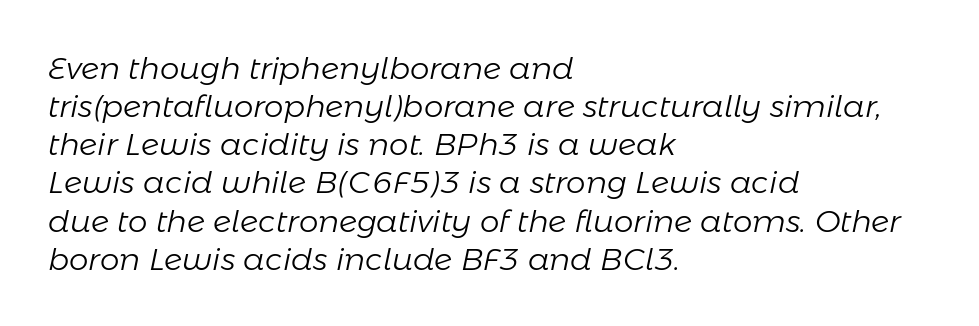
Q: Is the text bold? A: No.
Q: Is the text italic (slanted)? A: Yes, it leans right by about 11 degrees.
Q: Is the text underlined? A: No.
Q: How is the paragraph aligned? A: Left-aligned.
Q: Is the spacing between letters normal or unusually wide? A: Normal.
Q: Width (condensed, normal, or wide)? A: Normal.
Q: Stroke contrast? A: Low.
Q: x-height? A: Medium.
Q: Monospaced? A: No.
